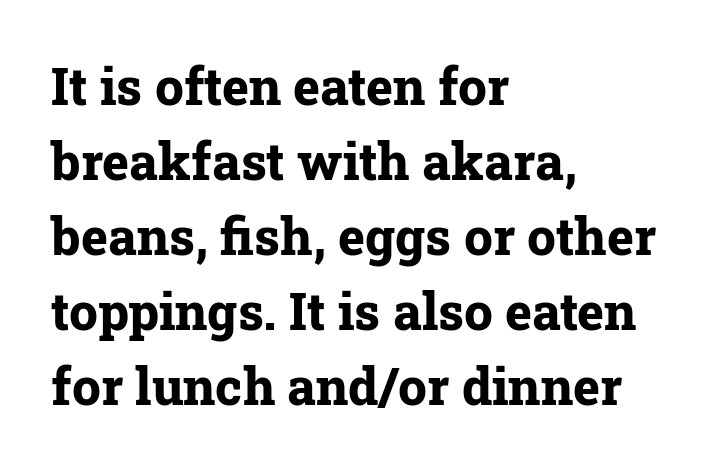
{"serif": "yes", "italic": "no", "bold": "yes", "weight": "bold", "width": "normal", "stroke_contrast": "low", "x_height": "medium", "monospaced": "no", "underline": "no", "align": "left", "line_spacing": "normal", "line_spacing_ratio": 1.47, "letter_spacing": "normal", "letter_spacing_em": 0.0, "glyph_px": 51}
